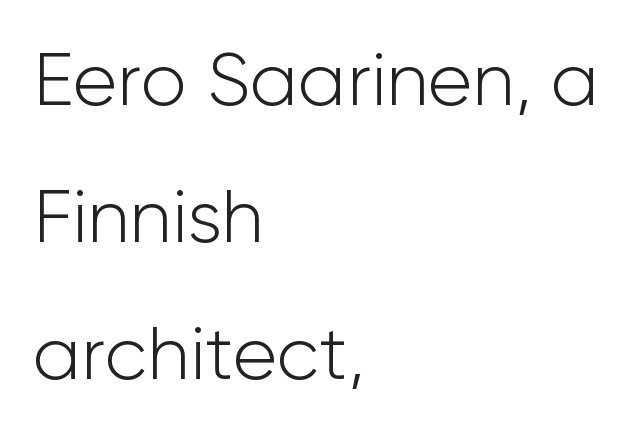
{"serif": "no", "italic": "no", "bold": "no", "weight": "light", "width": "normal", "stroke_contrast": "low", "x_height": "medium", "monospaced": "no", "underline": "no", "align": "left", "line_spacing_ratio": 1.83, "letter_spacing": "normal", "letter_spacing_em": 0.0, "glyph_px": 75}
